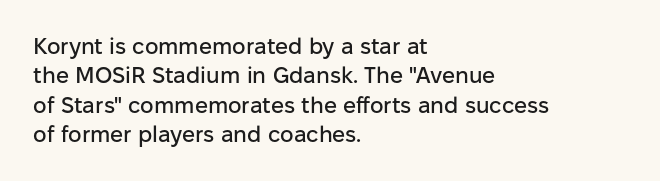
One-word summary of the alignment: left. Posture: vertical. The tracking reads as untouched default to a designer's eye. Each row of text sits above clean, open space. Does the leading feel generous? No, just average.
